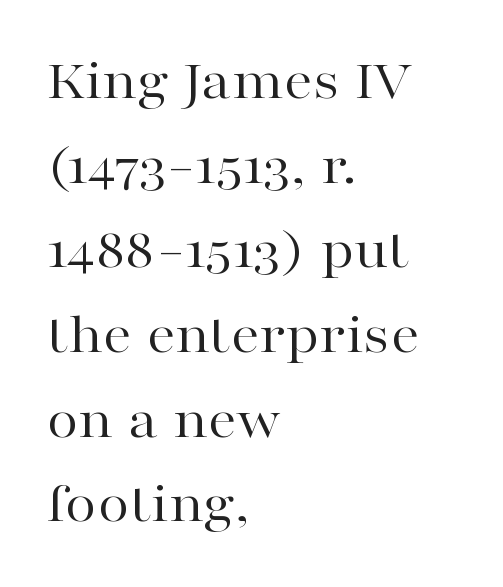
Q: Is the text bold? A: No.
Q: Is the text italic (slanted)? A: No, it is upright.
Q: Is the typeface a serif or a sans-serif typeface? A: Serif.
Q: Is the text underlined? A: No.
Q: How is the paragraph aligned? A: Left-aligned.
Q: Is the spacing between letters normal or unusually wide? A: Normal.
Q: Is the spacing between lines tight, normal or loose? A: Normal.
Q: Width (condensed, normal, or wide)? A: Wide.
Q: Stroke contrast? A: High.
Q: x-height? A: Medium.
Q: Monospaced? A: No.
